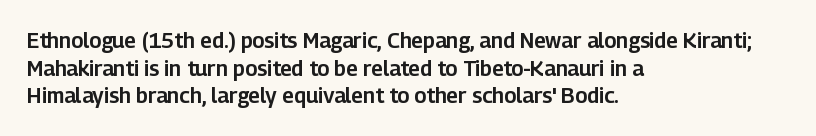
{"italic": "no", "underline": "no", "align": "left", "line_spacing": "normal", "line_spacing_ratio": 1.31, "letter_spacing": "normal", "letter_spacing_em": 0.0, "glyph_px": 21}
